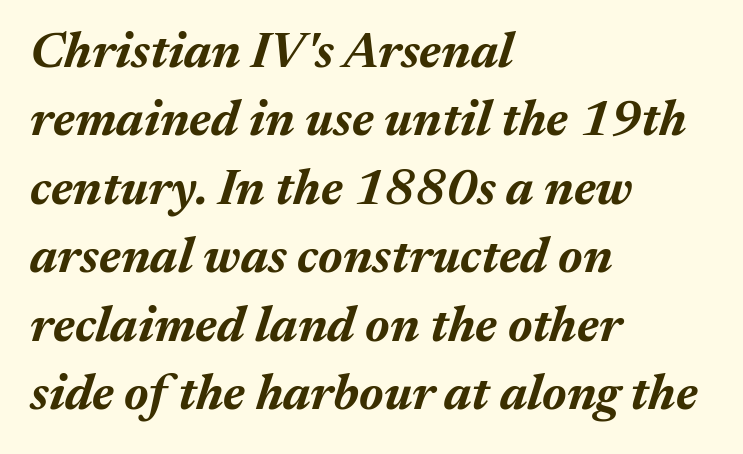
{"italic": "yes", "lean": "right", "slant_degrees": 17, "bold": "yes", "weight": "bold", "width": "normal", "stroke_contrast": "medium", "x_height": "medium", "monospaced": "no", "underline": "no", "align": "left", "line_spacing": "normal", "line_spacing_ratio": 1.37, "letter_spacing": "normal", "letter_spacing_em": 0.0, "glyph_px": 50}
